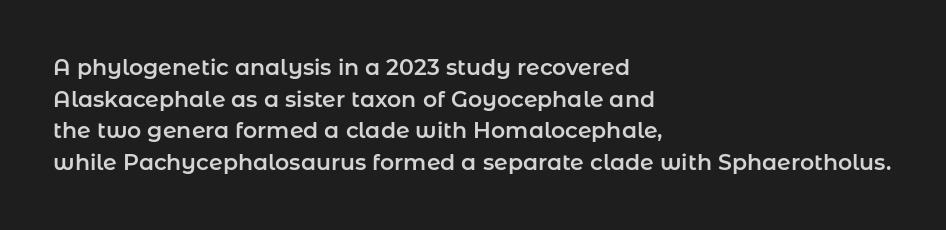
Ordinary non-slanted type is in use. Letter spacing: default. This sample is left-justified, so line endings fall wherever the words run out. Underline: absent. Successive baselines arrive at the customary interval.
